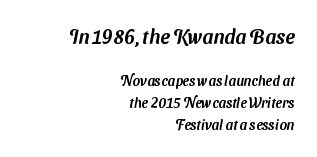
The image shows 20 px text type; set right-aligned, normal line spacing (1.59x), normal letter spacing, not underlined; the first (top) block is 1.43x larger.
